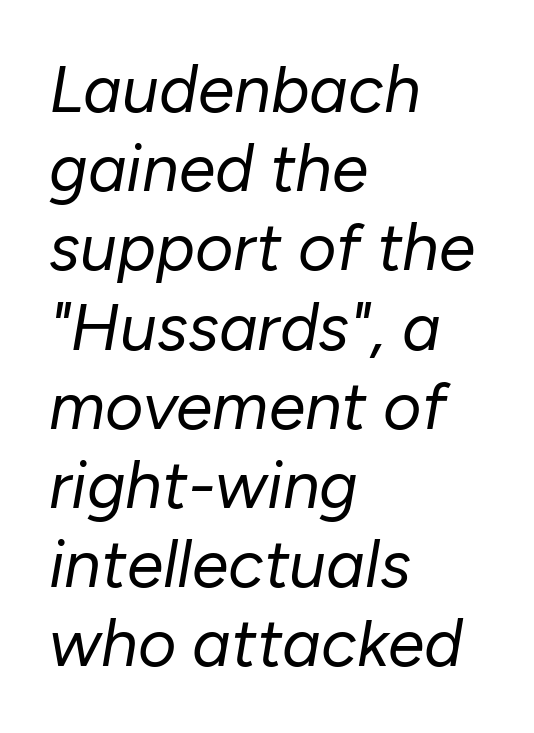
{"italic": "yes", "lean": "right", "slant_degrees": 10, "bold": "no", "weight": "regular", "width": "normal", "stroke_contrast": "low", "x_height": "medium", "monospaced": "no", "underline": "no", "align": "left", "line_spacing_ratio": 1.2, "letter_spacing": "normal", "letter_spacing_em": 0.0, "glyph_px": 66}
